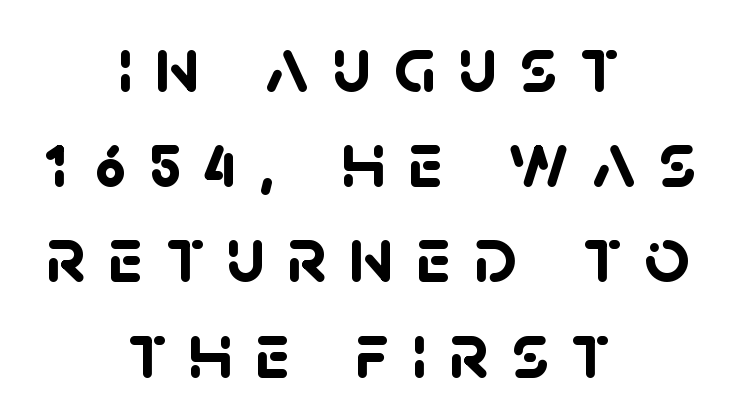
Q: Is the text bold? A: Yes.
Q: Is the typeface a serif or a sans-serif typeface? A: Sans-serif.
Q: Is the text underlined? A: No.
Q: How is the paragraph aligned? A: Centered.
Q: Is the spacing between letters normal or unusually wide? A: Unusually wide.
Q: Width (condensed, normal, or wide)? A: Normal.
Q: Stroke contrast? A: Low.
Q: x-height? A: Large.
Q: Monospaced? A: No.
